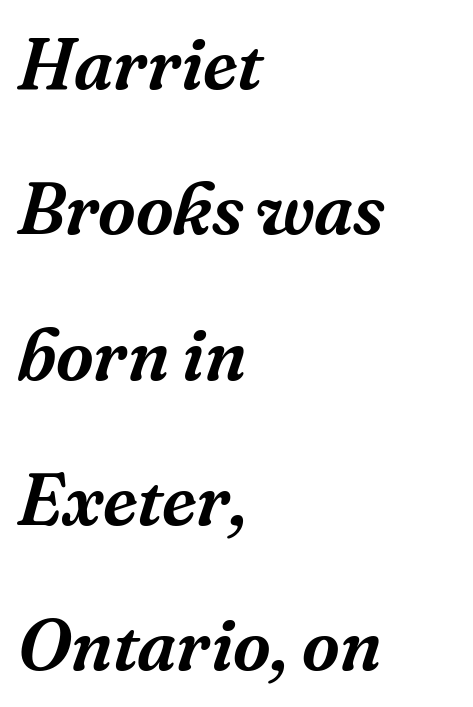
{"serif": "yes", "italic": "yes", "lean": "right", "slant_degrees": 16, "width": "normal", "stroke_contrast": "medium", "x_height": "medium", "monospaced": "no", "underline": "no", "align": "left", "line_spacing": "loose", "line_spacing_ratio": 1.99, "letter_spacing": "normal", "letter_spacing_em": 0.0, "glyph_px": 73}
